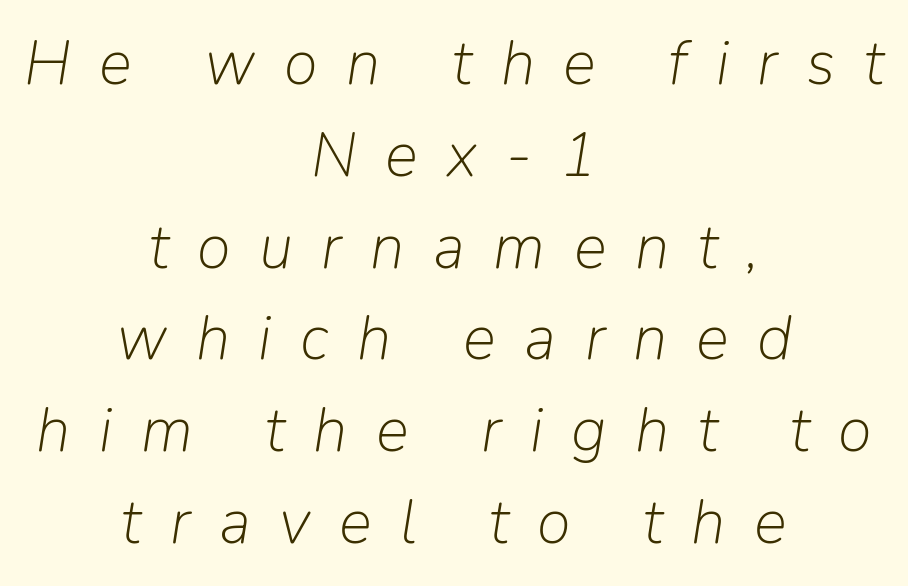
This sample uses an oblique cut, with every glyph tilted off the vertical. Bare-footed words on every line. These lines are rendered in a variable-pitch font. The letterforms sit at book weight or below. Leading: standard.
